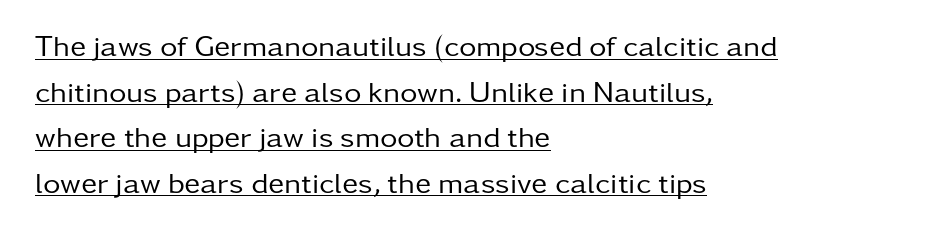
Q: Is the text bold? A: No.
Q: Is the text italic (slanted)? A: No, it is upright.
Q: Is the typeface a serif or a sans-serif typeface? A: Sans-serif.
Q: Is the text underlined? A: Yes.
Q: How is the paragraph aligned? A: Left-aligned.
Q: Is the spacing between letters normal or unusually wide? A: Normal.
Q: Is the spacing between lines tight, normal or loose? A: Normal.
Q: Width (condensed, normal, or wide)? A: Normal.
Q: Stroke contrast? A: Low.
Q: x-height? A: Medium.
Q: Monospaced? A: No.
